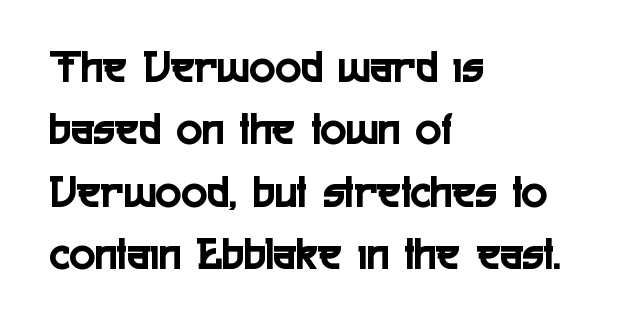
The image shows 48 px condensed sans-serif type, upright; set left-aligned, normal line spacing (1.3x), normal letter spacing, not underlined; a medium x-height.
